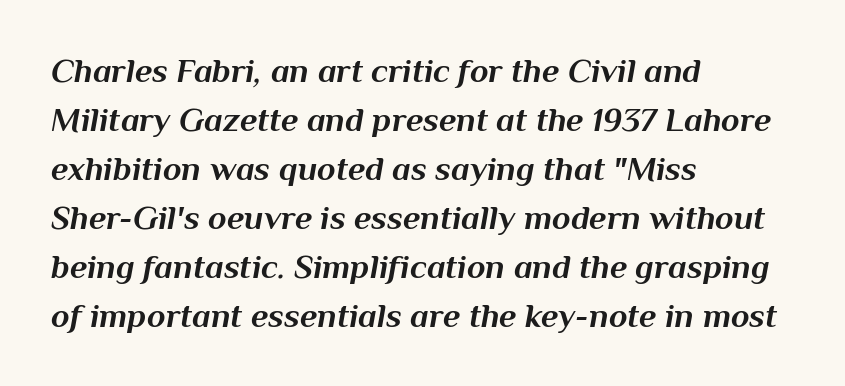
The image shows 34 px bold type, italic (leaning right); set left-aligned, normal line spacing (1.44x), normal letter spacing, not underlined; medium stroke contrast and a medium x-height.
